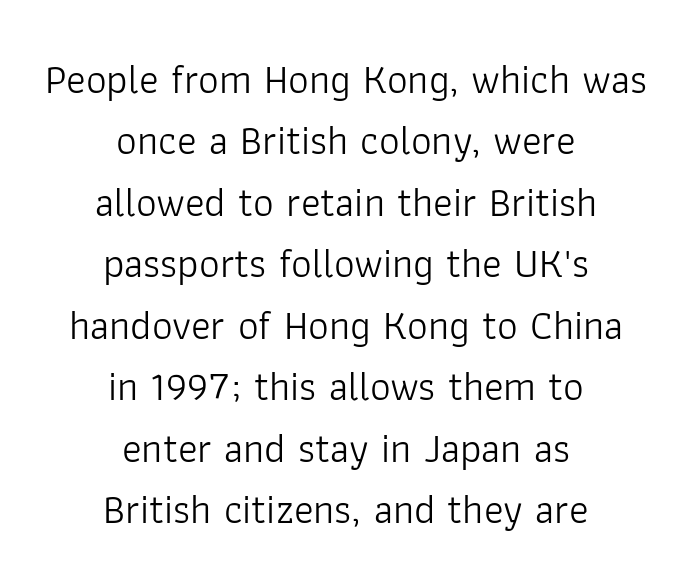
The image shows 41 px light sans-serif type, upright; set centered, normal line spacing (1.5x), normal letter spacing, not underlined; low stroke contrast and a medium x-height.
